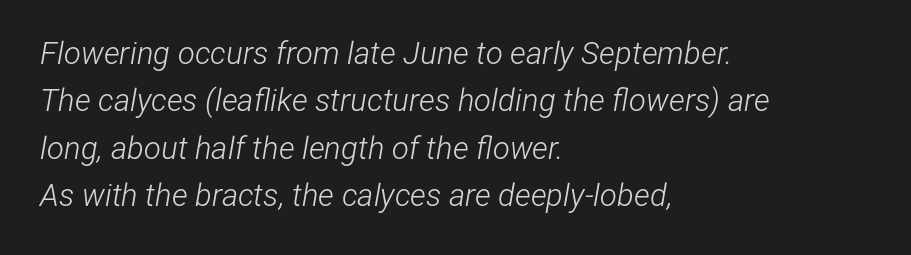
The specimen omits any rule beneath the text block's lines. The leading is moderate, giving the passage an even texture. Which margin do the lines hug? The left one — the right edge is uneven. Think of a printed novel: that variable character pitch is what you see here.
